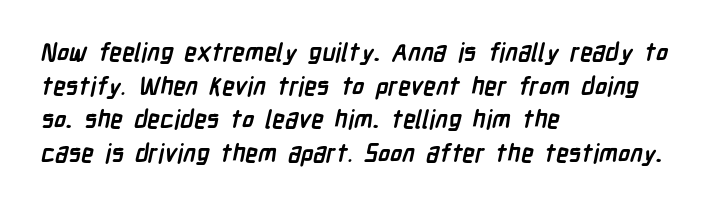
The image shows 25 px bold type; set left-aligned, normal line spacing (1.35x), normal letter spacing, not underlined.
